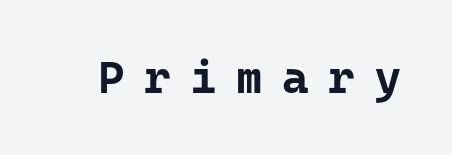
{"serif": "no", "italic": "no", "bold": "yes", "weight": "bold", "width": "normal", "stroke_contrast": "low", "x_height": "medium", "monospaced": "yes", "underline": "no", "letter_spacing": "wide", "letter_spacing_em": 0.44, "glyph_px": 45}
